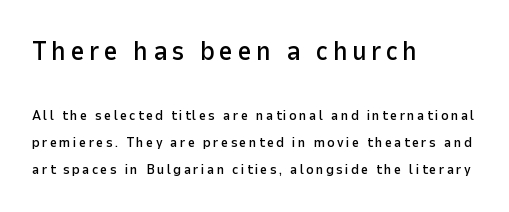
Q: Is the text italic (slanted)? A: No, it is upright.
Q: Is the text underlined? A: No.
Q: How is the paragraph aligned? A: Left-aligned.
Q: Is the spacing between lines tight, normal or loose? A: Loose.
Q: Which block of text is set in a larger size, the first (top) or the second (bottom)? A: The first (top) one.
